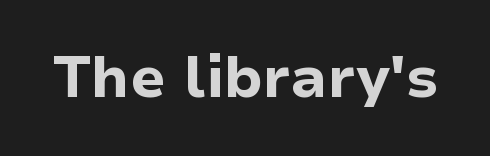
The image shows 58 px bold sans-serif type, upright; set normal letter spacing, not underlined; low stroke contrast and a medium x-height.
